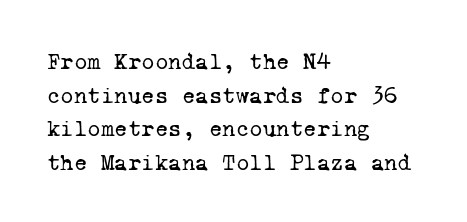
The cut favours lightness, reaching ordinary text weight at its darkest. The specimen omits any rule beneath the text block's lines. Alignment: flush left. This sample keeps an unexceptional amount of space between lines. Words appear dense and cohesive because spacing is normal.
